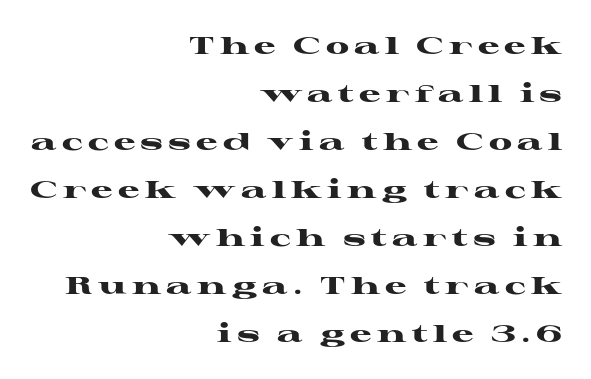
Q: Is the text bold? A: Yes.
Q: Is the text italic (slanted)? A: No, it is upright.
Q: Is the text underlined? A: No.
Q: How is the paragraph aligned? A: Right-aligned.
Q: Is the spacing between letters normal or unusually wide? A: Unusually wide.
Q: Is the spacing between lines tight, normal or loose? A: Loose.
